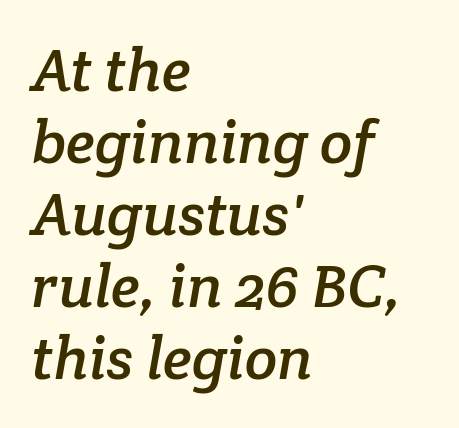
A bare baseline throughout the passage. Horizontal alignment here is leftward, the default for most running prose. Regarding serifs, this sample has them. Here the glyphs are tracked normally, forming tight word shapes. Character widths vary here, with narrow letters taking less room than wide ones.
